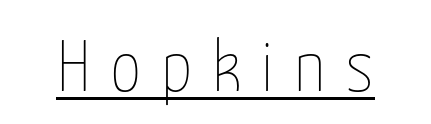
Q: Is the text bold? A: No.
Q: Is the text italic (slanted)? A: No, it is upright.
Q: Is the text underlined? A: Yes.
Q: Is the spacing between letters normal or unusually wide? A: Unusually wide.
Q: Width (condensed, normal, or wide)? A: Condensed.
Q: Stroke contrast? A: Low.
Q: x-height? A: Medium.
Q: Monospaced? A: No.
